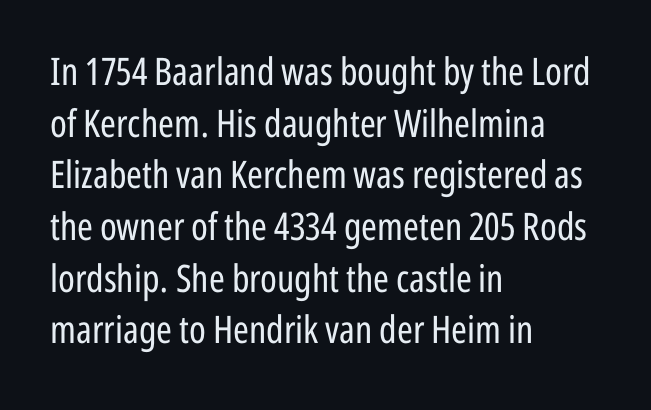
Q: Is the text bold? A: No.
Q: Is the text italic (slanted)? A: No, it is upright.
Q: Is the typeface a serif or a sans-serif typeface? A: Sans-serif.
Q: Is the text underlined? A: No.
Q: How is the paragraph aligned? A: Left-aligned.
Q: Is the spacing between letters normal or unusually wide? A: Normal.
Q: Is the spacing between lines tight, normal or loose? A: Normal.
Q: Width (condensed, normal, or wide)? A: Condensed.
Q: Stroke contrast? A: Low.
Q: x-height? A: Medium.
Q: Monospaced? A: No.
